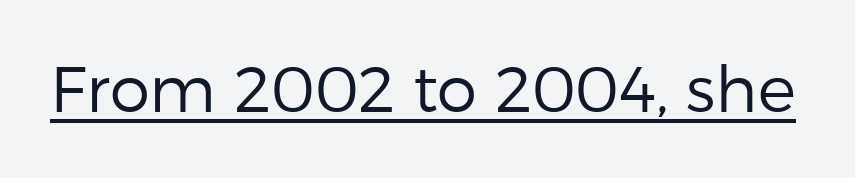
The image shows 64 px regular-weight sans-serif type, upright; set normal letter spacing, underlined; low stroke contrast and a medium x-height.
